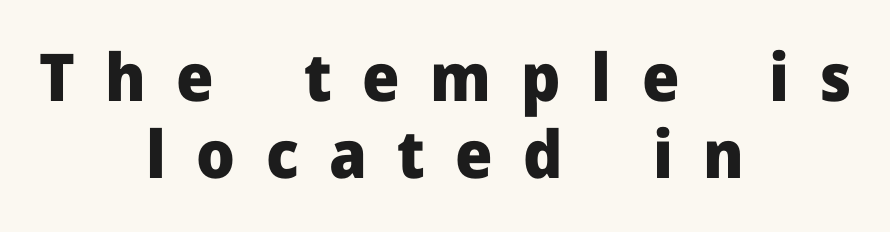
The image shows 66 px heavy sans-serif type, upright; set centered, line spacing 1.16x, unusually wide letter spacing (+0.46 em), not underlined; low stroke contrast and a medium x-height.
